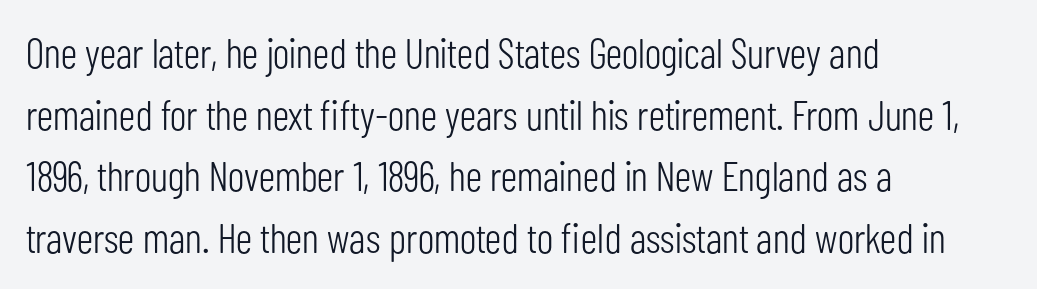
The image shows 42 px light, condensed sans-serif type, upright; set left-aligned, normal line spacing (1.47x), normal letter spacing, not underlined; low stroke contrast and a medium x-height.
